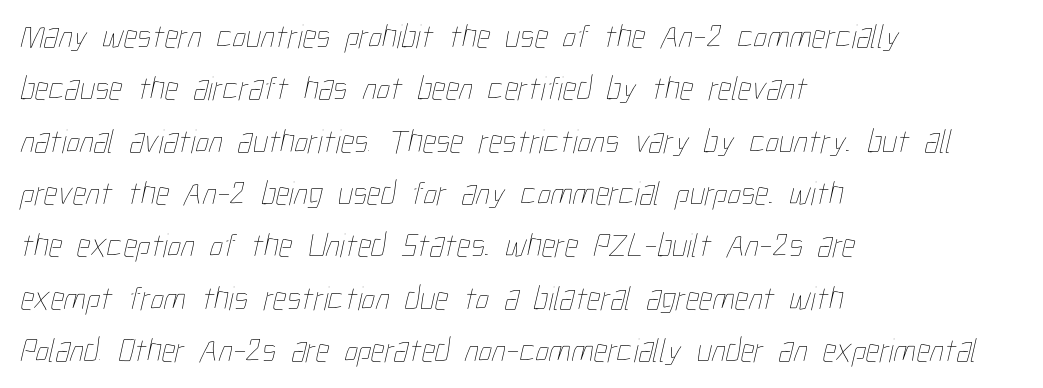
Spacing between characters is what you'd get straight out of the box. Compared with a centered layout, this one pins lines to the left instead. Looks like regular typesetting: each glyph gets only the width it needs. No letter is thick-stroked: the sample isn't bold. The area under the type is left untouched.
